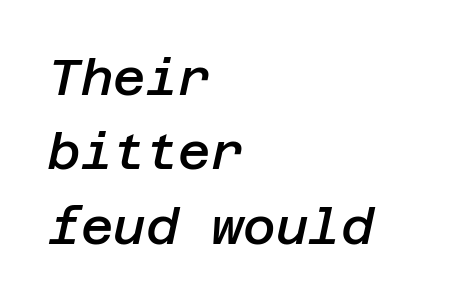
The baseline area is clear. Emphasis by weight is partial: semibold. The lines in this sample share a left origin and differ only in where they stop. The horizontal fit of the characters is conventional and even. In terms of leading, this rendering sits right in the middle. The passage shown leans; its letterforms are oblique.
